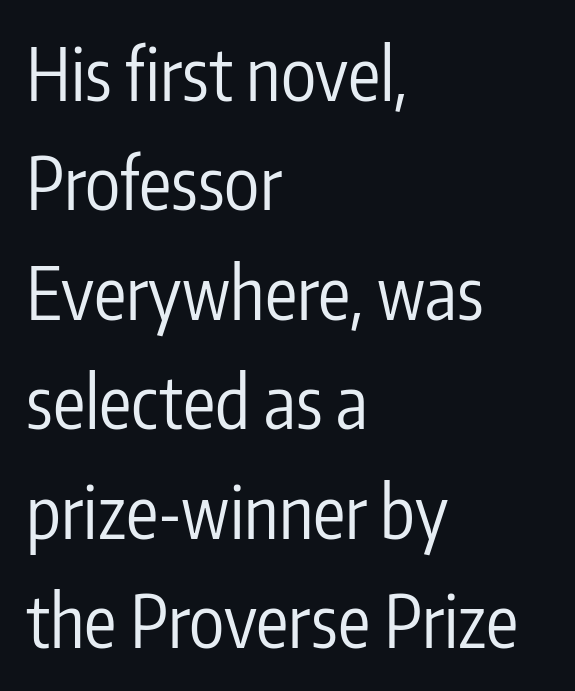
Letter spacing: default. Decoration check: the copy has no underline. Visually the block forms a straight wall on the left and a jagged coastline on the right. Style check: upright.
